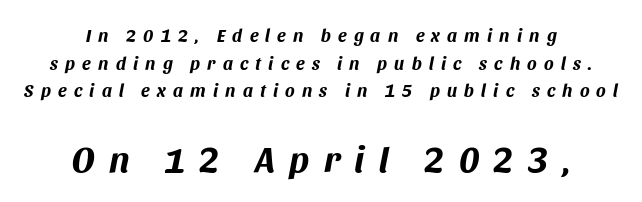
Q: Is the text bold? A: Yes.
Q: Is the text italic (slanted)? A: Yes, it leans right by about 11 degrees.
Q: Is the text underlined? A: No.
Q: How is the paragraph aligned? A: Centered.
Q: Is the spacing between letters normal or unusually wide? A: Unusually wide.
Q: Is the spacing between lines tight, normal or loose? A: Normal.
Q: Which block of text is set in a larger size, the first (top) or the second (bottom)? A: The second (bottom) one.
Q: Width (condensed, normal, or wide)? A: Normal.
Q: Stroke contrast? A: Medium.
Q: x-height? A: Large.
Q: Monospaced? A: No.
